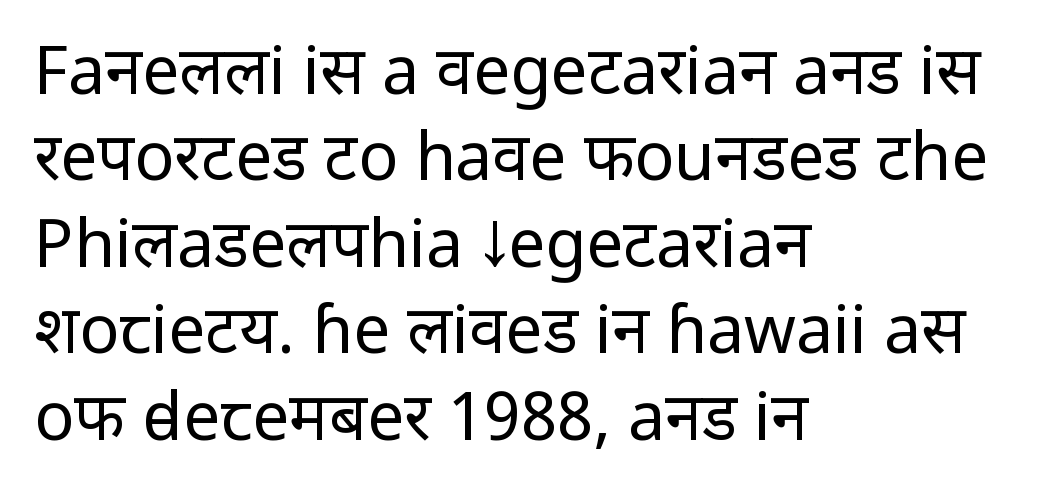
{"serif": "no", "italic": "no", "bold": "no", "weight": "regular", "width": "normal", "stroke_contrast": "low", "x_height": "medium", "monospaced": "no", "underline": "no", "align": "left", "line_spacing": "normal", "line_spacing_ratio": 1.31, "letter_spacing": "normal", "letter_spacing_em": 0.0, "glyph_px": 66}
